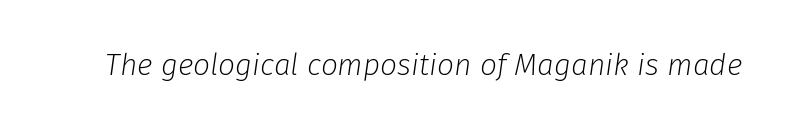
Q: Is the text bold? A: No.
Q: Is the text italic (slanted)? A: Yes, it leans right by about 8 degrees.
Q: Is the text underlined? A: No.
Q: Is the spacing between letters normal or unusually wide? A: Normal.
Q: Width (condensed, normal, or wide)? A: Normal.
Q: Stroke contrast? A: Low.
Q: x-height? A: Medium.
Q: Monospaced? A: No.
